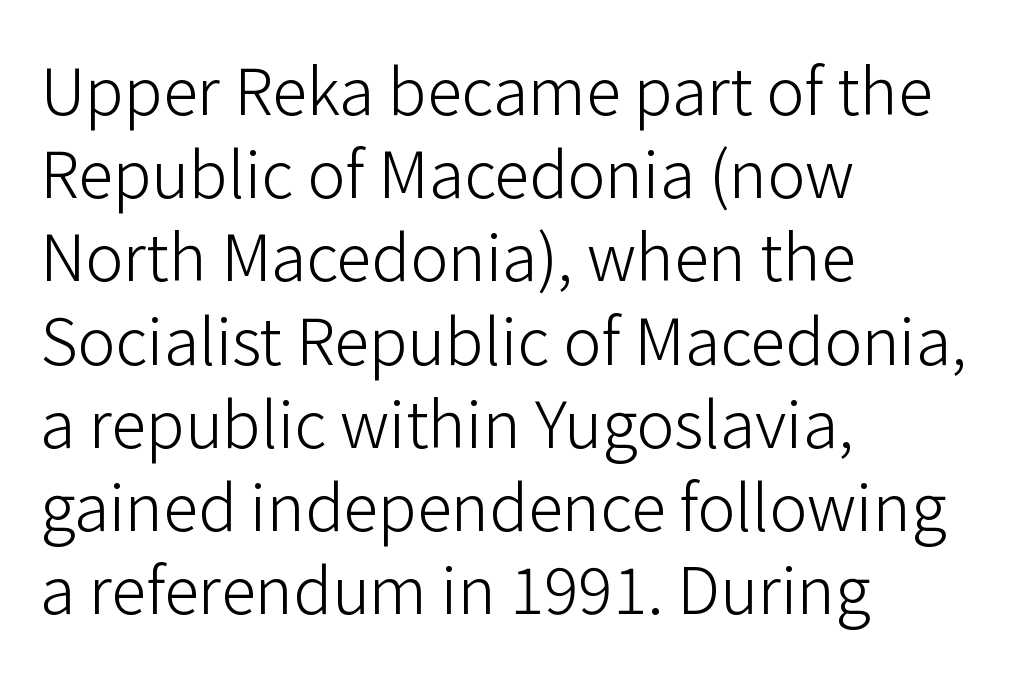
Q: Is the text bold? A: No.
Q: Is the text italic (slanted)? A: No, it is upright.
Q: Is the typeface a serif or a sans-serif typeface? A: Sans-serif.
Q: Is the text underlined? A: No.
Q: How is the paragraph aligned? A: Left-aligned.
Q: Is the spacing between letters normal or unusually wide? A: Normal.
Q: Is the spacing between lines tight, normal or loose? A: Normal.
Q: Width (condensed, normal, or wide)? A: Normal.
Q: Stroke contrast? A: Low.
Q: x-height? A: Medium.
Q: Monospaced? A: No.
